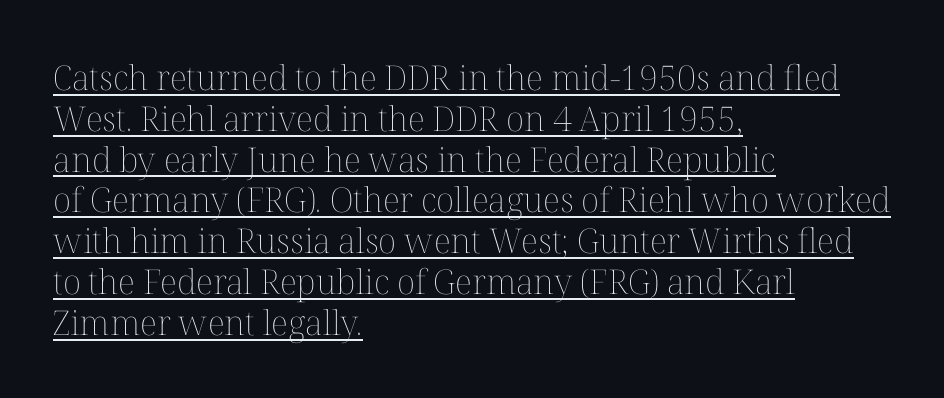
Q: Is the text bold? A: No.
Q: Is the text italic (slanted)? A: No, it is upright.
Q: Is the text underlined? A: Yes.
Q: How is the paragraph aligned? A: Left-aligned.
Q: Is the spacing between letters normal or unusually wide? A: Normal.
Q: Width (condensed, normal, or wide)? A: Normal.
Q: Stroke contrast? A: Medium.
Q: x-height? A: Medium.
Q: Monospaced? A: No.
